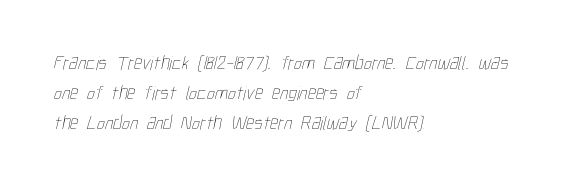
The image shows 20 px text type; set left-aligned, normal line spacing (1.51x), normal letter spacing, not underlined.
